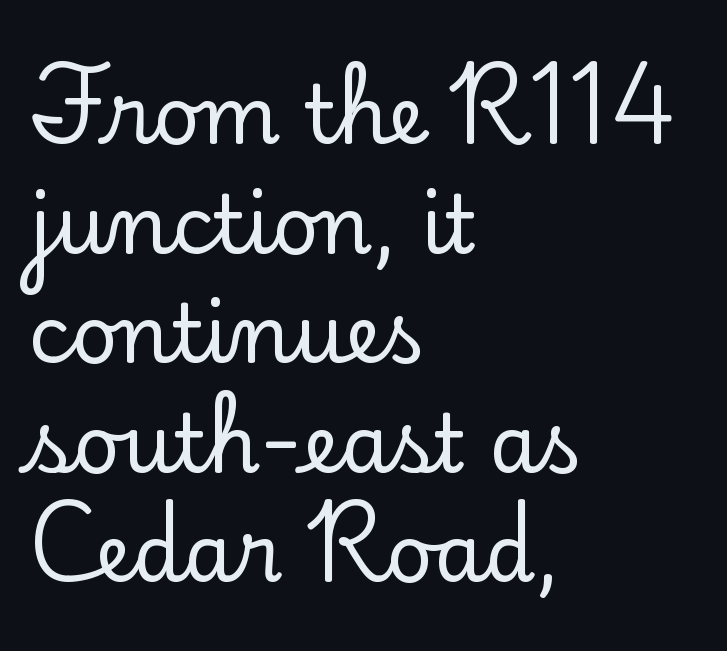
Q: Is the text italic (slanted)? A: No, it is upright.
Q: Is the typeface a serif or a sans-serif typeface? A: Serif.
Q: Is the text underlined? A: No.
Q: How is the paragraph aligned? A: Left-aligned.
Q: Is the spacing between letters normal or unusually wide? A: Normal.
Q: Is the spacing between lines tight, normal or loose? A: Normal.
Q: Width (condensed, normal, or wide)? A: Normal.
Q: Stroke contrast? A: Low.
Q: x-height? A: Small.
Q: Monospaced? A: No.
